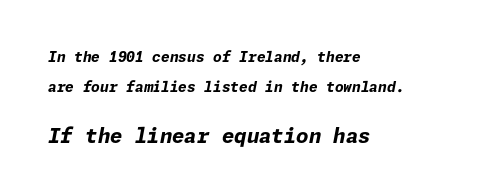
The image shows 20 px bold type, italic (leaning right); set left-aligned, loose line spacing (2.15x), normal letter spacing, not underlined; the second (bottom) block is 1.43x larger.
